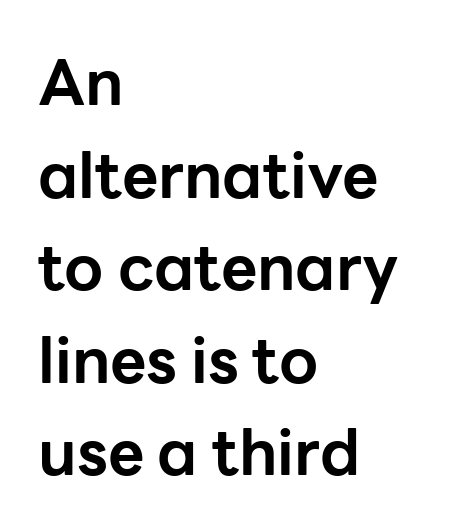
The image shows 63 px bold sans-serif type, upright; set left-aligned, normal line spacing (1.47x), normal letter spacing, not underlined; low stroke contrast and a medium x-height.
